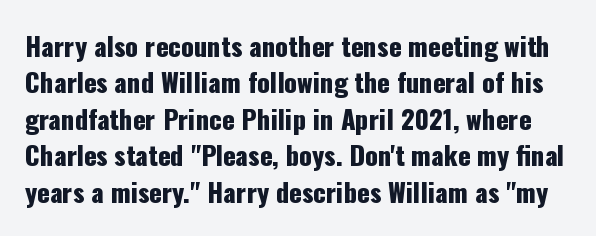
The block of text has a typical density, with ordinary space between rows. Letters rest on an invisible, unmarked baseline. If you drew a line through each stem, it would be perfectly vertical. Glyph-to-glyph distance matches everyday printed text.
